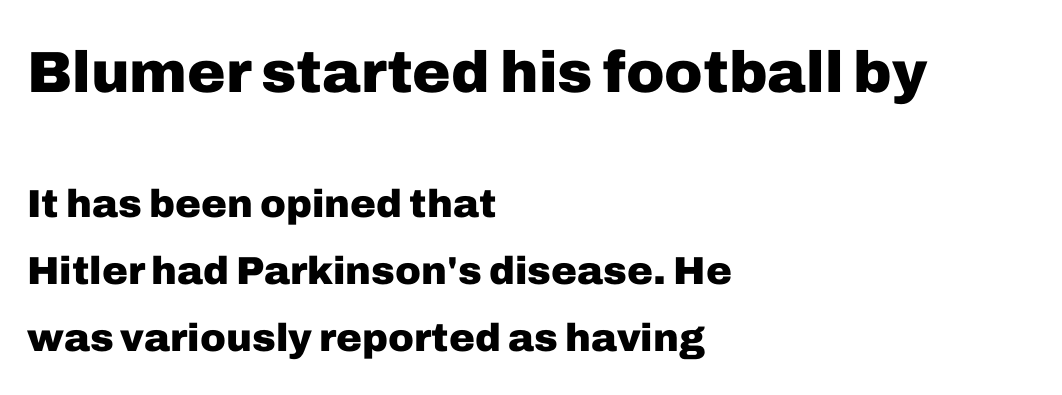
{"serif": "no", "italic": "no", "bold": "yes", "weight": "heavy", "width": "normal", "stroke_contrast": "low", "x_height": "medium", "monospaced": "no", "underline": "no", "align": "left", "line_spacing_ratio": 1.72, "letter_spacing": "normal", "letter_spacing_em": 0.0, "larger_block": "first", "size_ratio": 1.49, "glyph_px": 58}
